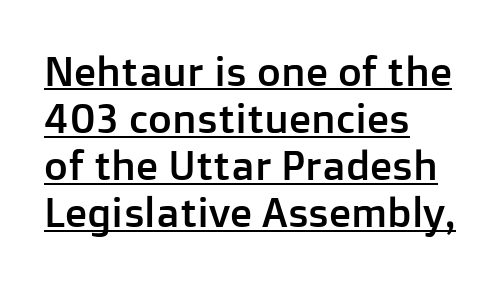
The image shows 41 px sans-serif type, upright; set left-aligned, tight line spacing (1.15x), normal letter spacing, underlined; low stroke contrast and a medium x-height.
